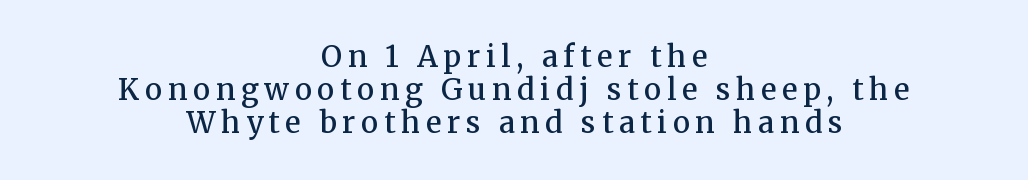
{"serif": "yes", "italic": "no", "bold": "semi", "weight": "semibold", "width": "normal", "stroke_contrast": "medium", "x_height": "medium", "monospaced": "no", "underline": "no", "align": "center", "line_spacing": "tight", "line_spacing_ratio": 1.14, "letter_spacing": "wide", "letter_spacing_em": 0.2, "glyph_px": 29}
